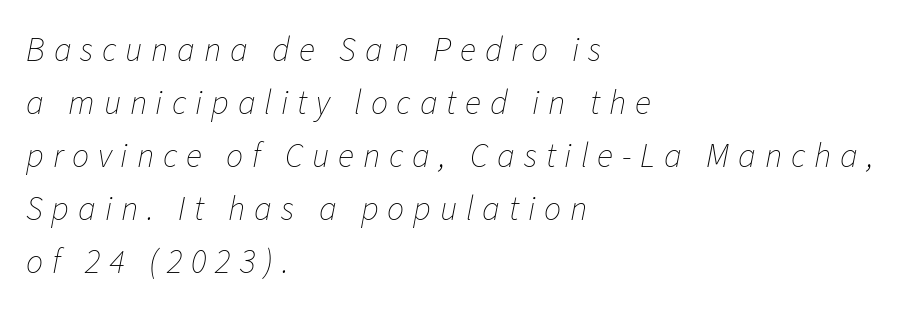
The image shows 34 px thin type, italic (leaning right); set left-aligned, normal line spacing (1.56x), unusually wide letter spacing (+0.26 em), not underlined; low stroke contrast and a medium x-height.
